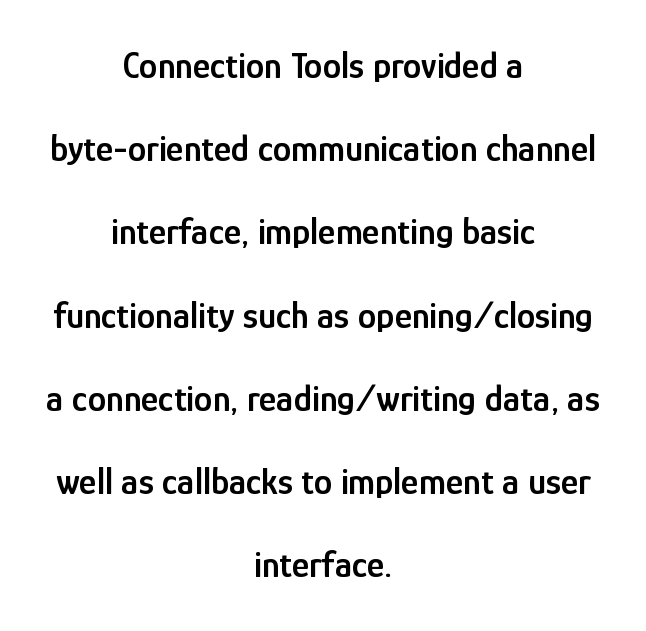
{"serif": "no", "italic": "no", "bold": "semi", "weight": "semibold", "width": "condensed", "stroke_contrast": "low", "x_height": "medium", "monospaced": "no", "underline": "no", "align": "center", "line_spacing": "loose", "line_spacing_ratio": 2.25, "letter_spacing": "normal", "letter_spacing_em": 0.0, "glyph_px": 37}
